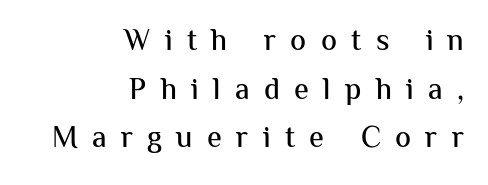
The image shows 30 px sans-serif type, upright; set right-aligned, normal line spacing (1.62x), unusually wide letter spacing (+0.48 em), not underlined; medium stroke contrast and a medium x-height.
